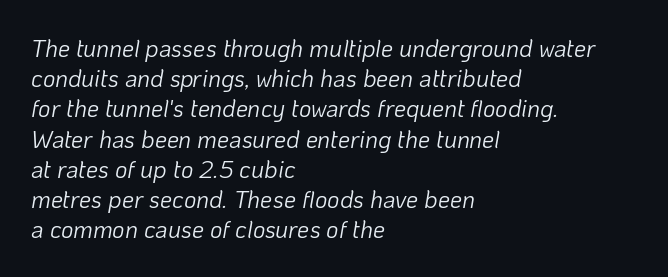
Honestly, the letter spacing is just normal — you wouldn't notice it. Glance below the letters and you will spot only blank space. This is oblique type, the kind used for emphasis or titles. Ink coverage per letter is moderate at most. Does the leading feel generous? No, just average.
